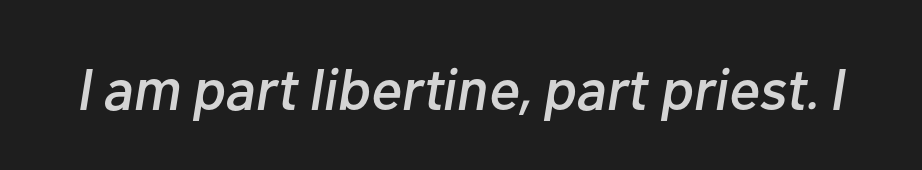
Q: Is the text italic (slanted)? A: Yes, it leans right by about 10 degrees.
Q: Is the text underlined? A: No.
Q: Is the spacing between letters normal or unusually wide? A: Normal.
Q: Width (condensed, normal, or wide)? A: Normal.
Q: Stroke contrast? A: Low.
Q: x-height? A: Medium.
Q: Monospaced? A: No.
